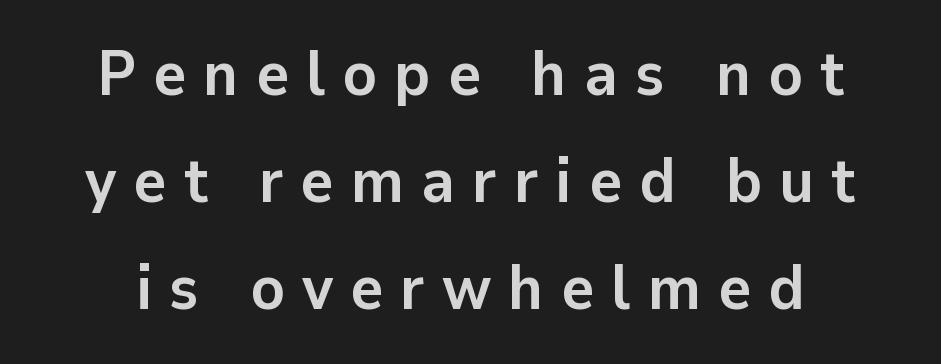
{"serif": "no", "italic": "no", "bold": "yes", "weight": "semibold", "width": "normal", "stroke_contrast": "low", "x_height": "medium", "monospaced": "no", "underline": "no", "line_spacing": "normal", "line_spacing_ratio": 1.7, "letter_spacing": "wide", "letter_spacing_em": 0.27, "glyph_px": 63}
